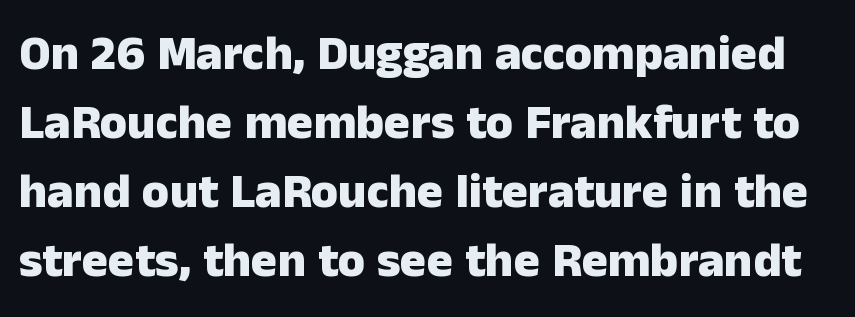
The image shows 49 px heavy sans-serif type, upright; set normal line spacing (1.41x), normal letter spacing, not underlined; low stroke contrast and a medium x-height.
